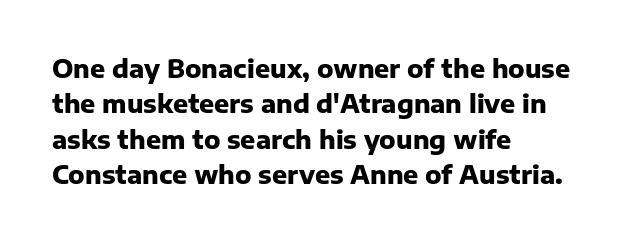
Q: Is the text bold? A: Yes.
Q: Is the text italic (slanted)? A: No, it is upright.
Q: Is the text underlined? A: No.
Q: How is the paragraph aligned? A: Left-aligned.
Q: Is the spacing between letters normal or unusually wide? A: Normal.
Q: Is the spacing between lines tight, normal or loose? A: Normal.
